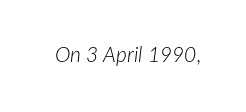
Q: Is the text bold? A: No.
Q: Is the text italic (slanted)? A: Yes, it leans right by about 7 degrees.
Q: Is the text underlined? A: No.
Q: Is the spacing between letters normal or unusually wide? A: Normal.
